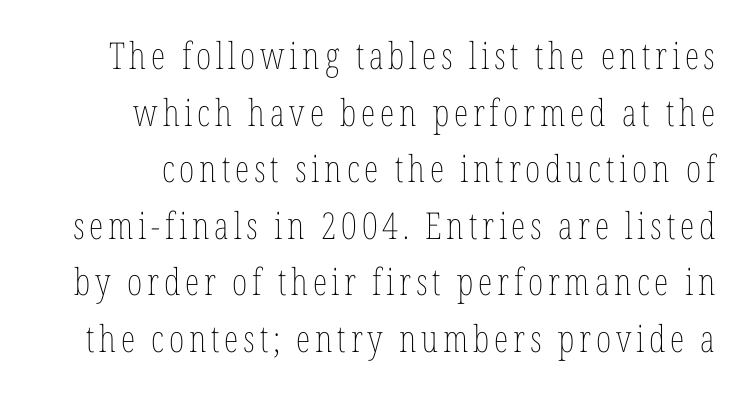
The axis of the letterforms is exactly vertical. The letters advance in unequal steps, a hallmark of proportional type. Vertically, the passage feels balanced, rows spaced as you'd expect. Rule under the text: the space is simply empty.
